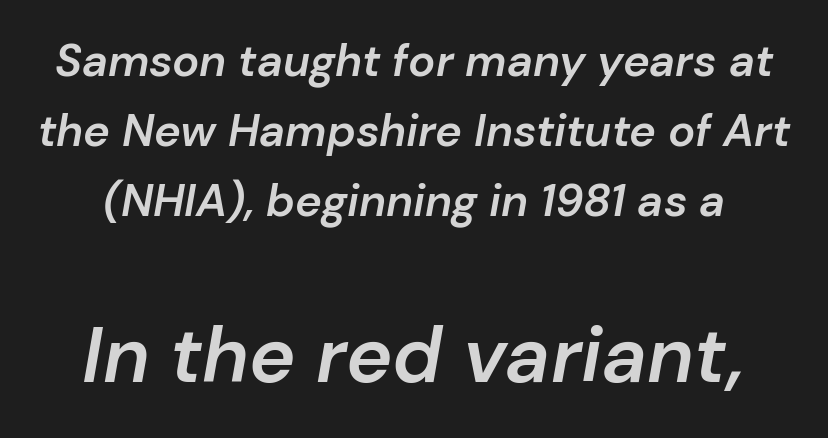
Rendered with sloped, italic letterforms. Honestly, the row spacing looks completely unremarkable. The sample has been set in demibold, a notch under bold. Spacing verdict: proportional, widths tailored to each character.
